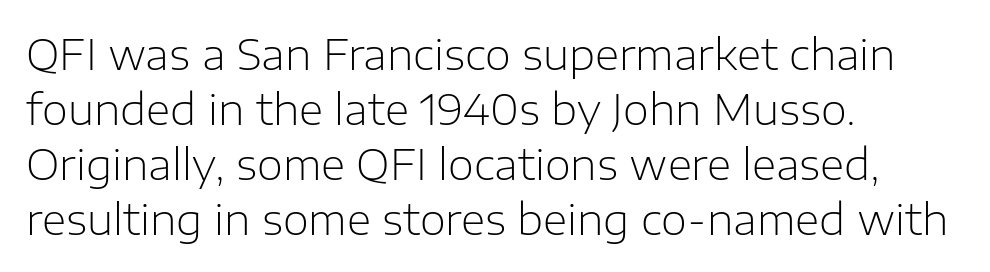
{"serif": "no", "italic": "no", "bold": "no", "weight": "light", "width": "normal", "stroke_contrast": "low", "x_height": "medium", "monospaced": "no", "underline": "no", "align": "left", "line_spacing": "normal", "line_spacing_ratio": 1.31, "letter_spacing": "normal", "letter_spacing_em": 0.0, "glyph_px": 42}
